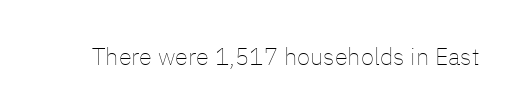
{"italic": "no", "bold": "no", "underline": "no", "letter_spacing": "normal", "letter_spacing_em": 0.0, "glyph_px": 24}
